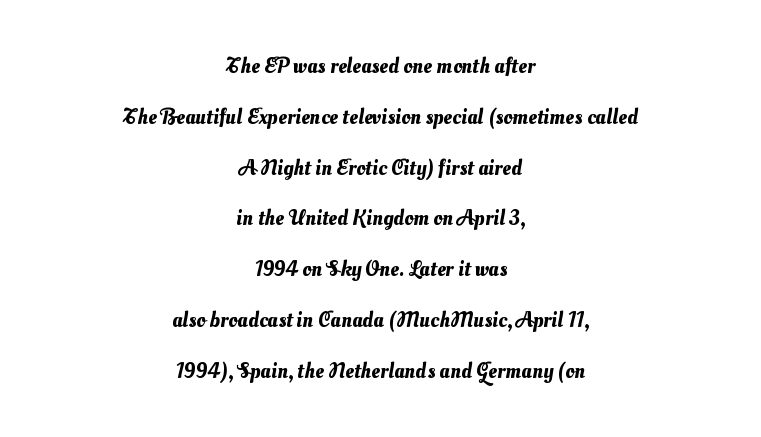
Horizontal alignment here is central, giving a formal, balanced look. Look at the tracking — it's just the regular setting, nothing added. Nobody drew a line under any word here. These lines stand farther apart than default settings would place them.
